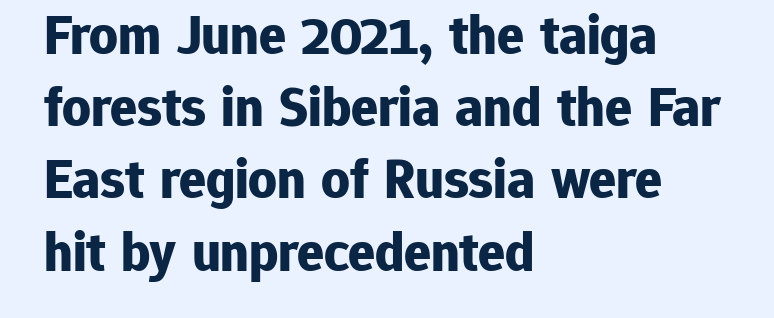
The image shows 56 px bold sans-serif type, upright; set left-aligned, normal line spacing (1.29x), normal letter spacing, not underlined; low stroke contrast and a medium x-height.
